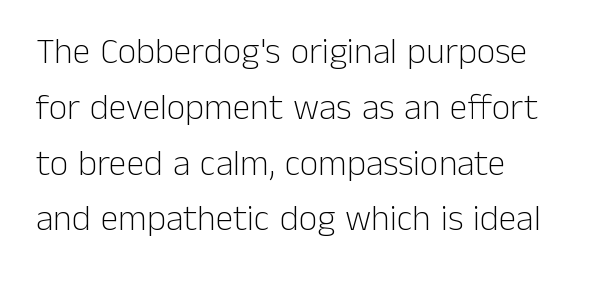
Q: Is the text bold? A: No.
Q: Is the text italic (slanted)? A: No, it is upright.
Q: Is the typeface a serif or a sans-serif typeface? A: Sans-serif.
Q: Is the text underlined? A: No.
Q: How is the paragraph aligned? A: Left-aligned.
Q: Is the spacing between letters normal or unusually wide? A: Normal.
Q: Is the spacing between lines tight, normal or loose? A: Normal.
Q: Width (condensed, normal, or wide)? A: Normal.
Q: Stroke contrast? A: Low.
Q: x-height? A: Medium.
Q: Monospaced? A: No.
